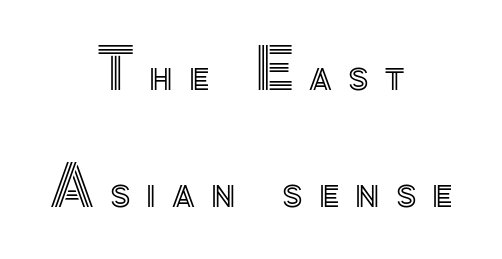
Underline: absent. The tracking jumps out immediately: characters are airy and widely separated. Each new line begins a long way beneath the previous one. Posture: vertical. The rendering uses natural spacing where letterforms have individual widths. The setting favours the middle, as headings and verse often do.
